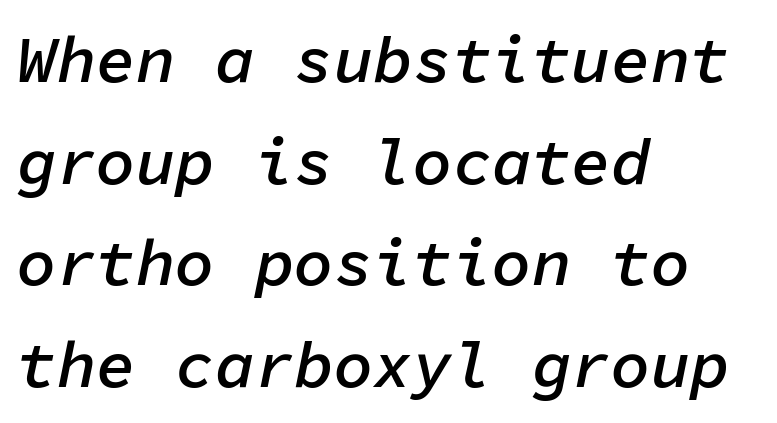
{"italic": "yes", "lean": "right", "slant_degrees": 11, "bold": "semi", "weight": "semibold", "width": "normal", "stroke_contrast": "low", "x_height": "medium", "monospaced": "yes", "underline": "no", "align": "left", "line_spacing": "normal", "line_spacing_ratio": 1.54, "letter_spacing": "normal", "letter_spacing_em": 0.0, "glyph_px": 66}
